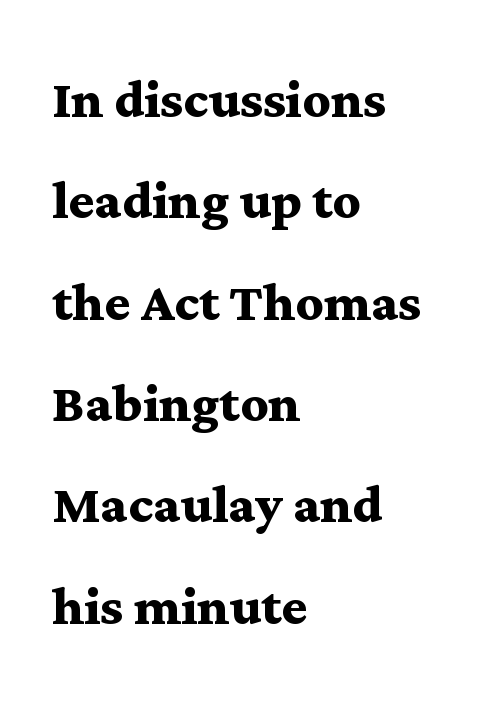
The image shows 68 px semibold, wide serif type, upright; set left-aligned, normal line spacing (1.49x), normal letter spacing, not underlined; medium stroke contrast and a medium x-height.
